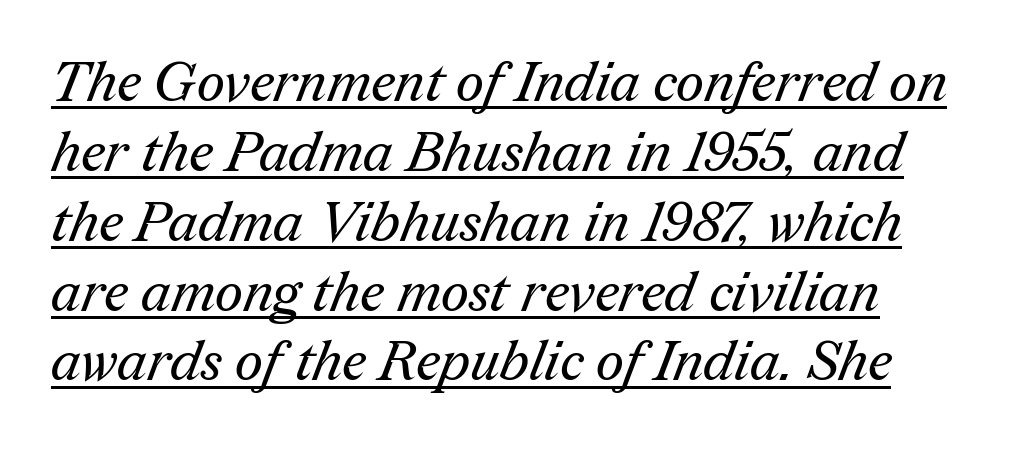
{"serif": "yes", "bold": "no", "weight": "regular", "width": "normal", "stroke_contrast": "medium", "x_height": "medium", "monospaced": "no", "underline": "yes", "align": "left", "line_spacing": "normal", "line_spacing_ratio": 1.27, "letter_spacing": "normal", "letter_spacing_em": 0.0, "glyph_px": 55}
